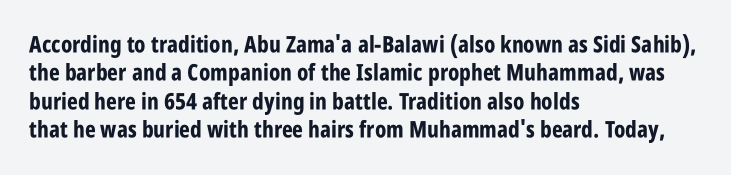
{"italic": "no", "bold": "yes", "underline": "no", "align": "left", "line_spacing_ratio": 1.23, "letter_spacing": "normal", "letter_spacing_em": 0.0, "glyph_px": 23}
